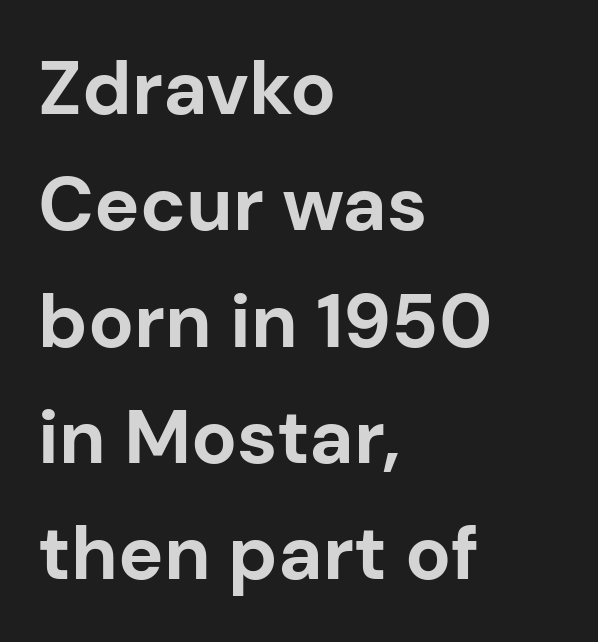
Q: Is the text bold? A: Yes.
Q: Is the text italic (slanted)? A: No, it is upright.
Q: Is the typeface a serif or a sans-serif typeface? A: Sans-serif.
Q: Is the text underlined? A: No.
Q: How is the paragraph aligned? A: Left-aligned.
Q: Is the spacing between letters normal or unusually wide? A: Normal.
Q: Is the spacing between lines tight, normal or loose? A: Normal.
Q: Width (condensed, normal, or wide)? A: Normal.
Q: Stroke contrast? A: Low.
Q: x-height? A: Medium.
Q: Monospaced? A: No.
